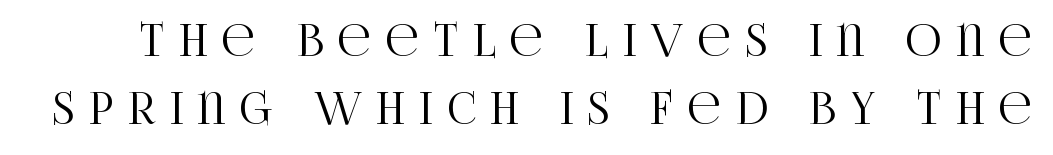
Q: Is the text italic (slanted)? A: No, it is upright.
Q: Is the typeface a serif or a sans-serif typeface? A: Serif.
Q: Is the text underlined? A: No.
Q: Is the spacing between letters normal or unusually wide? A: Unusually wide.
Q: Is the spacing between lines tight, normal or loose? A: Normal.
Q: Width (condensed, normal, or wide)? A: Condensed.
Q: Stroke contrast? A: High.
Q: x-height? A: Large.
Q: Monospaced? A: No.
